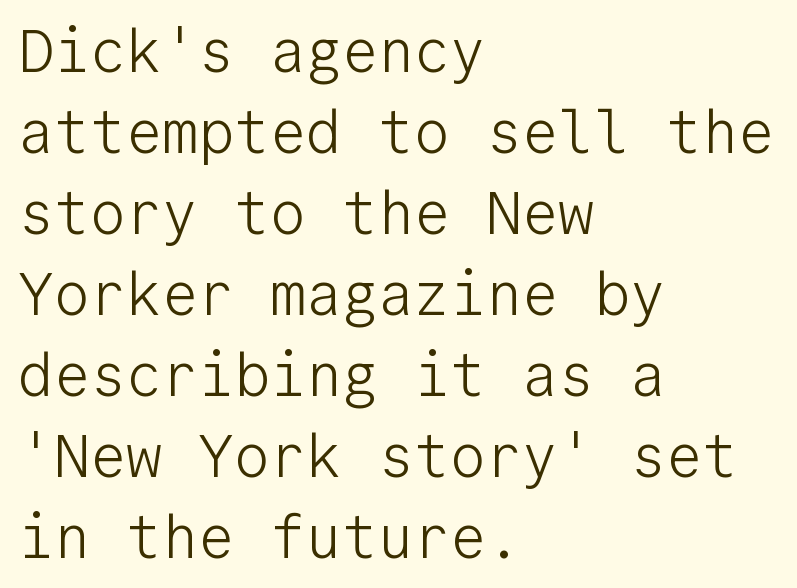
The image shows 60 px light sans-serif type, upright, monospaced; set left-aligned, normal line spacing (1.35x), normal letter spacing, not underlined; low stroke contrast and a medium x-height.
